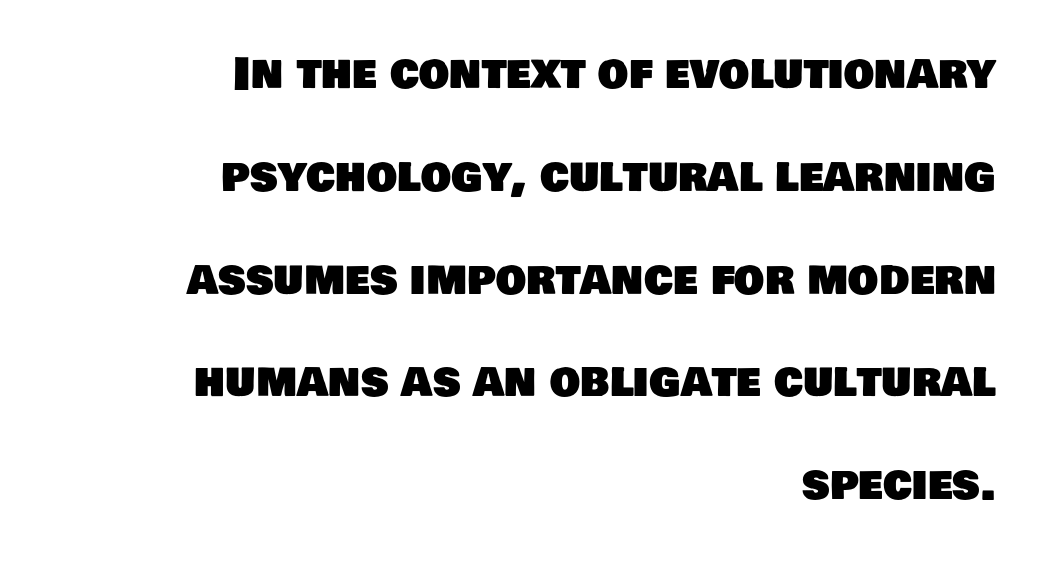
{"serif": "no", "width": "normal", "stroke_contrast": "low", "x_height": "large", "monospaced": "no", "underline": "no", "align": "right", "line_spacing": "loose", "line_spacing_ratio": 2.39, "letter_spacing": "normal", "letter_spacing_em": 0.0, "glyph_px": 43}
